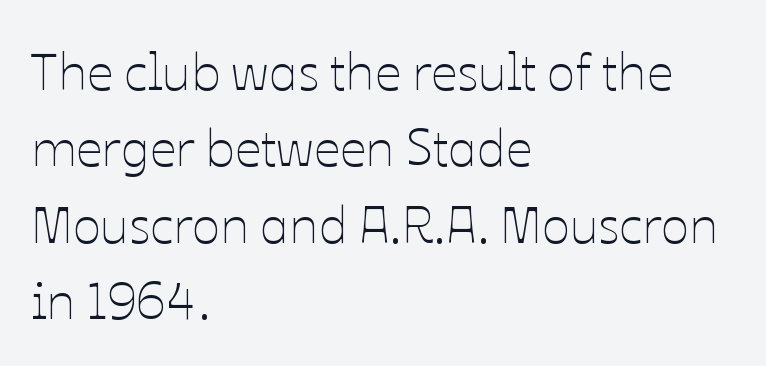
Check the space under the baseline: it is left empty. This sample uses plain, unmodified letter spacing. Posture: straight, roman, zero tilt. These lines are rendered in a variable-pitch font.
